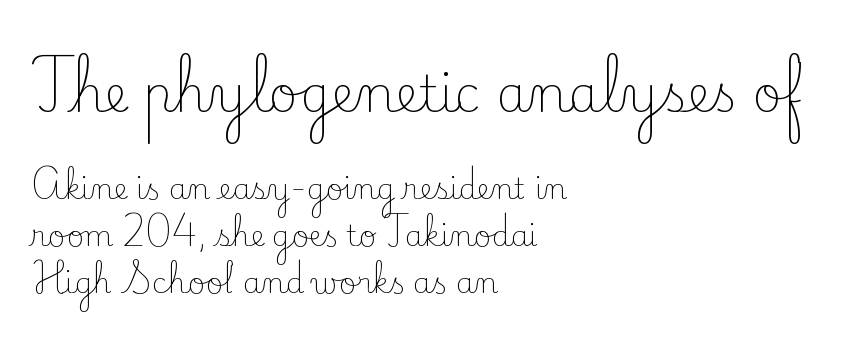
Q: Is the text bold? A: No.
Q: Is the text italic (slanted)? A: No, it is upright.
Q: Is the typeface a serif or a sans-serif typeface? A: Serif.
Q: Is the text underlined? A: No.
Q: How is the paragraph aligned? A: Left-aligned.
Q: Is the spacing between letters normal or unusually wide? A: Normal.
Q: Is the spacing between lines tight, normal or loose? A: Normal.
Q: Which block of text is set in a larger size, the first (top) or the second (bottom)? A: The first (top) one.
Q: Width (condensed, normal, or wide)? A: Normal.
Q: Stroke contrast? A: Low.
Q: x-height? A: Small.
Q: Monospaced? A: No.
